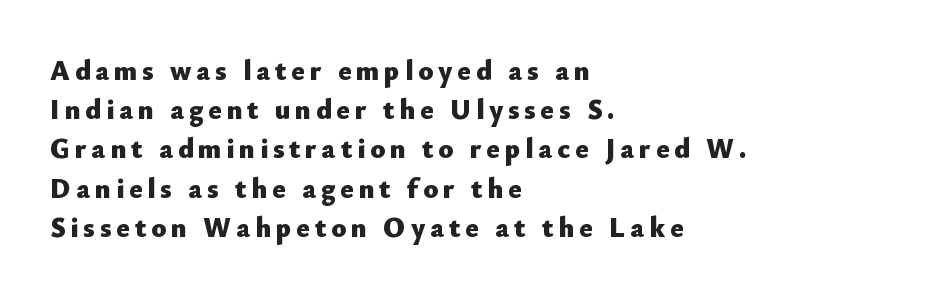
{"serif": "no", "italic": "no", "bold": "yes", "weight": "heavy", "width": "normal", "stroke_contrast": "low", "x_height": "small", "monospaced": "no", "underline": "no", "align": "left", "line_spacing": "normal", "line_spacing_ratio": 1.4, "glyph_px": 28}
